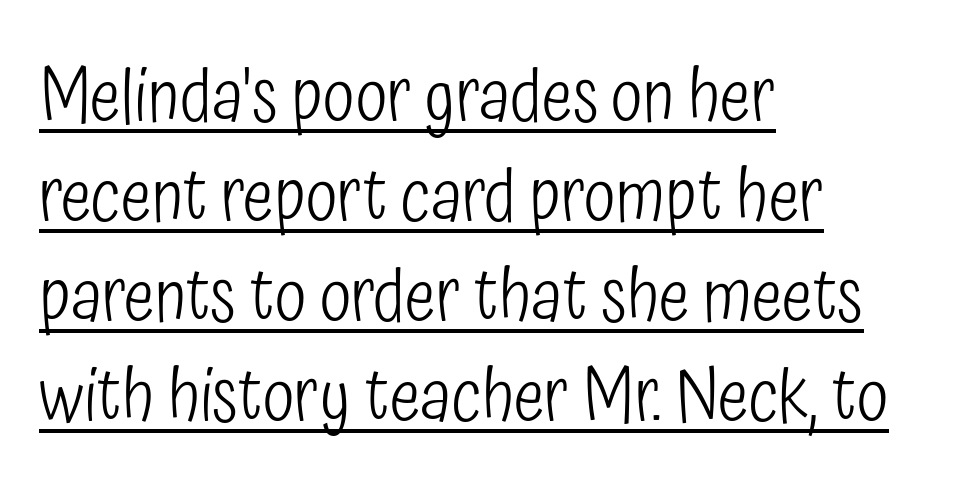
Q: Is the text bold? A: No.
Q: Is the text italic (slanted)? A: No, it is upright.
Q: Is the typeface a serif or a sans-serif typeface? A: Sans-serif.
Q: Is the text underlined? A: Yes.
Q: How is the paragraph aligned? A: Left-aligned.
Q: Is the spacing between letters normal or unusually wide? A: Normal.
Q: Is the spacing between lines tight, normal or loose? A: Normal.
Q: Width (condensed, normal, or wide)? A: Condensed.
Q: Stroke contrast? A: Low.
Q: x-height? A: Medium.
Q: Monospaced? A: No.
